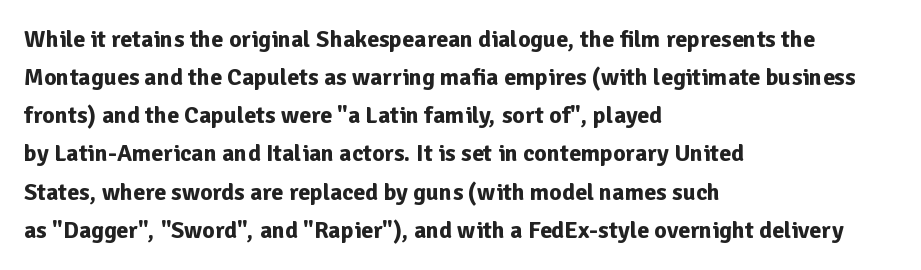
The image shows 24 px bold type, upright; set left-aligned, normal line spacing (1.59x), normal letter spacing, not underlined.
